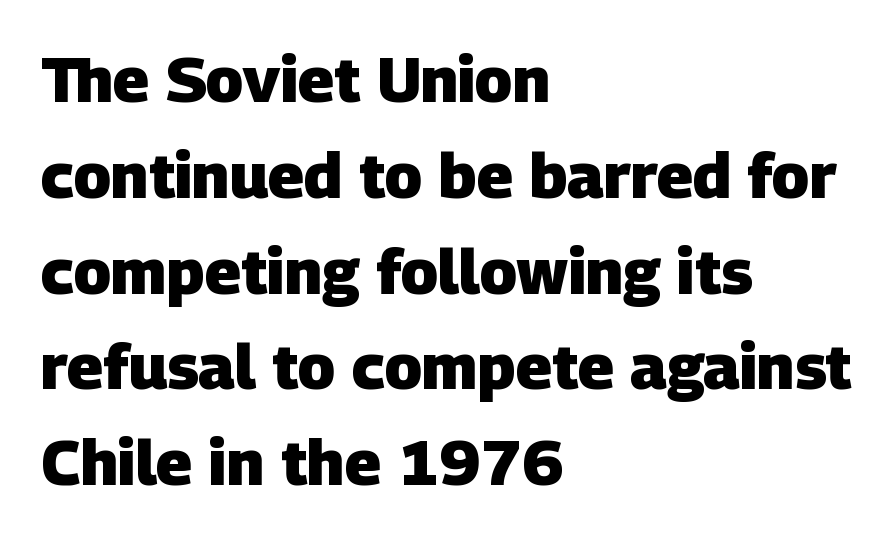
{"serif": "no", "bold": "yes", "weight": "heavy", "width": "normal", "stroke_contrast": "low", "x_height": "large", "monospaced": "no", "underline": "no", "align": "left", "line_spacing": "normal", "line_spacing_ratio": 1.52, "letter_spacing": "normal", "letter_spacing_em": 0.0, "glyph_px": 63}
